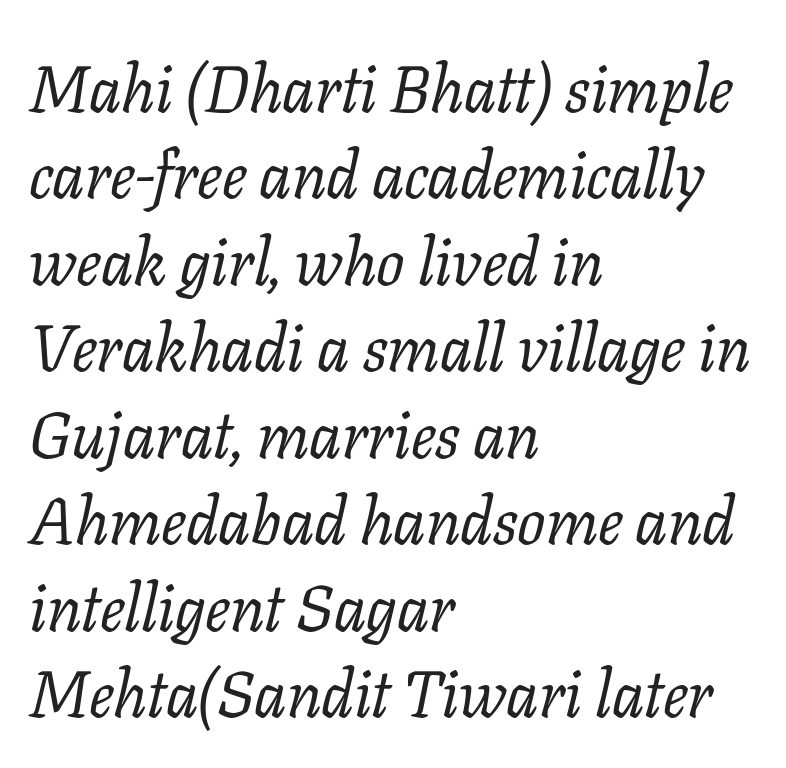
Beneath every word, the page is bare. If you measured baseline to baseline, you'd find a middling distance. Letterform terminals end in serifs throughout the passage. Inter-character spacing is left at the font's built-in metrics.
